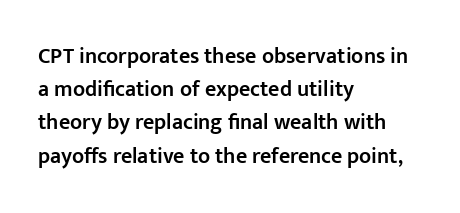
Q: Is the text bold? A: Semi-bold.
Q: Is the text italic (slanted)? A: No, it is upright.
Q: Is the text underlined? A: No.
Q: How is the paragraph aligned? A: Left-aligned.
Q: Is the spacing between letters normal or unusually wide? A: Normal.
Q: Is the spacing between lines tight, normal or loose? A: Normal.
